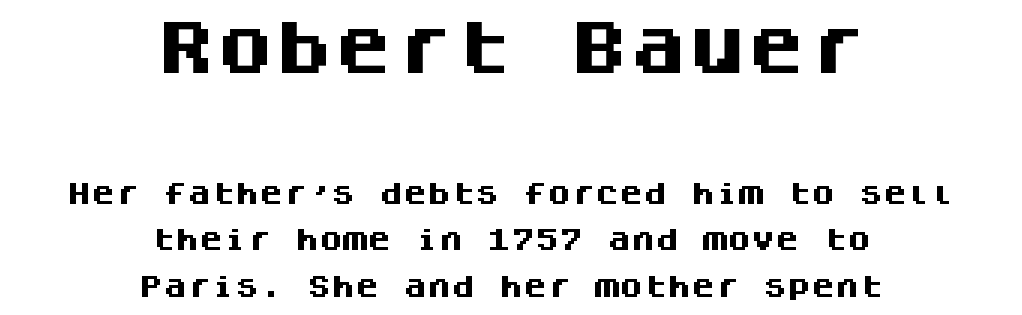
The image shows 59 px heavy sans-serif type, upright, monospaced; set centered, loose line spacing (1.94x), normal letter spacing, not underlined; the first (top) block is 2.46x larger; medium stroke contrast and a large x-height.
